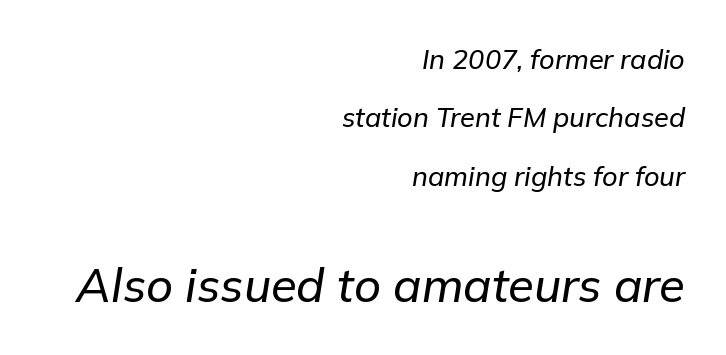
Q: Is the text italic (slanted)? A: Yes, it leans right by about 9 degrees.
Q: Is the text underlined? A: No.
Q: How is the paragraph aligned? A: Right-aligned.
Q: Is the spacing between letters normal or unusually wide? A: Normal.
Q: Is the spacing between lines tight, normal or loose? A: Loose.
Q: Which block of text is set in a larger size, the first (top) or the second (bottom)? A: The second (bottom) one.
Q: Width (condensed, normal, or wide)? A: Normal.
Q: Stroke contrast? A: Low.
Q: x-height? A: Medium.
Q: Monospaced? A: No.
